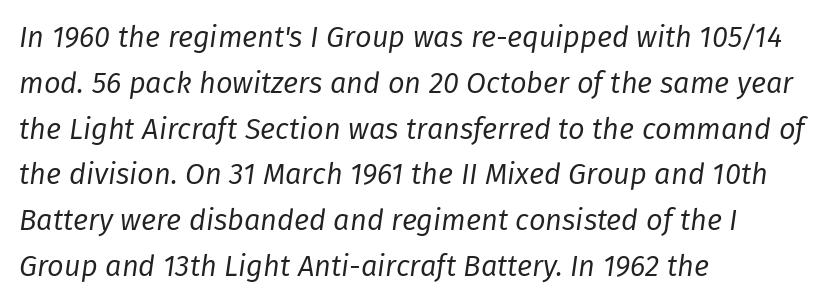
{"italic": "yes", "lean": "right", "slant_degrees": 8, "bold": "no", "weight": "regular", "width": "normal", "stroke_contrast": "low", "x_height": "medium", "monospaced": "no", "underline": "no", "align": "left", "line_spacing": "normal", "line_spacing_ratio": 1.58, "letter_spacing": "normal", "letter_spacing_em": 0.0, "glyph_px": 29}
